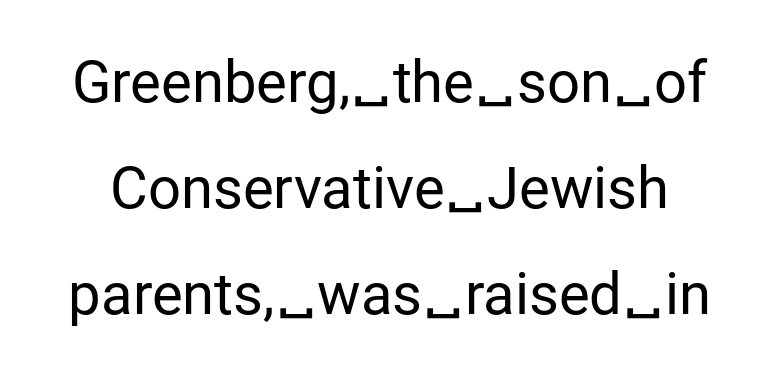
The image shows 58 px regular-weight sans-serif type, upright; set line spacing 1.83x, normal letter spacing, not underlined; low stroke contrast and a medium x-height.
